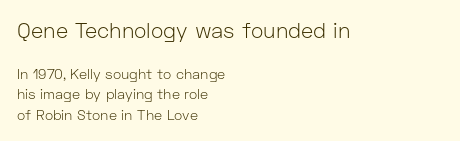
Q: Is the text bold? A: No.
Q: Is the text italic (slanted)? A: No, it is upright.
Q: Is the text underlined? A: No.
Q: How is the paragraph aligned? A: Left-aligned.
Q: Is the spacing between letters normal or unusually wide? A: Normal.
Q: Is the spacing between lines tight, normal or loose? A: Normal.
Q: Which block of text is set in a larger size, the first (top) or the second (bottom)? A: The first (top) one.
